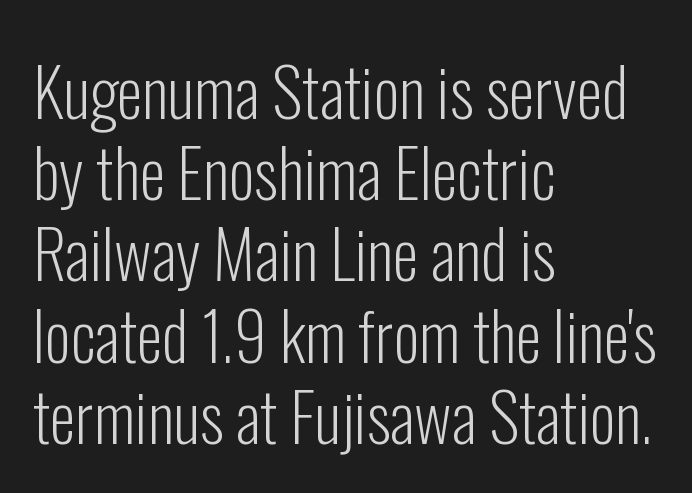
{"serif": "no", "italic": "no", "bold": "no", "weight": "light", "width": "condensed", "stroke_contrast": "low", "x_height": "medium", "monospaced": "no", "underline": "no", "align": "left", "line_spacing_ratio": 1.23, "letter_spacing": "normal", "letter_spacing_em": 0.0, "glyph_px": 66}
